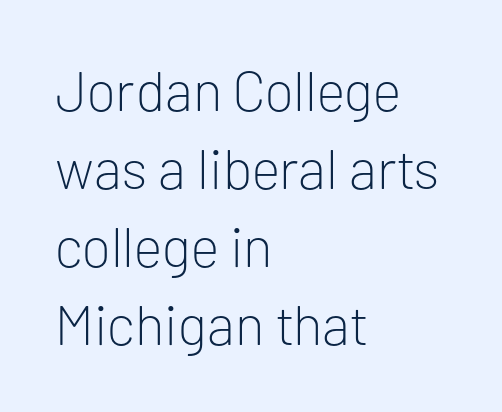
Q: Is the text bold? A: No.
Q: Is the text italic (slanted)? A: No, it is upright.
Q: Is the typeface a serif or a sans-serif typeface? A: Sans-serif.
Q: Is the text underlined? A: No.
Q: How is the paragraph aligned? A: Left-aligned.
Q: Is the spacing between letters normal or unusually wide? A: Normal.
Q: Is the spacing between lines tight, normal or loose? A: Normal.
Q: Width (condensed, normal, or wide)? A: Normal.
Q: Stroke contrast? A: Low.
Q: x-height? A: Medium.
Q: Monospaced? A: No.
